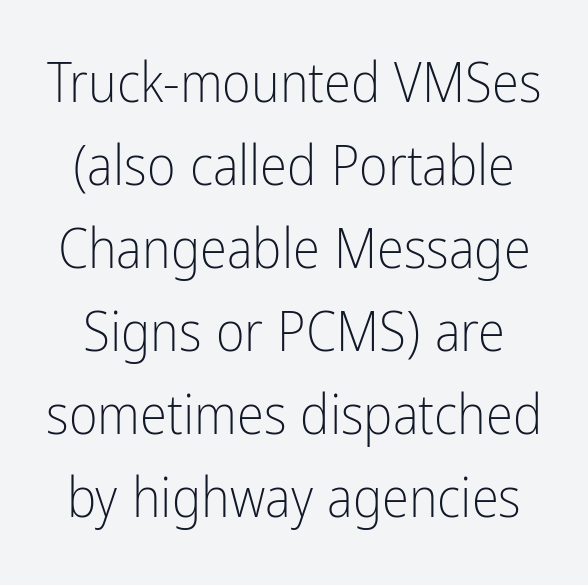
{"serif": "no", "italic": "no", "bold": "no", "weight": "light", "width": "condensed", "stroke_contrast": "low", "x_height": "medium", "monospaced": "no", "underline": "no", "align": "center", "line_spacing": "normal", "line_spacing_ratio": 1.51, "letter_spacing": "normal", "letter_spacing_em": 0.0, "glyph_px": 55}
